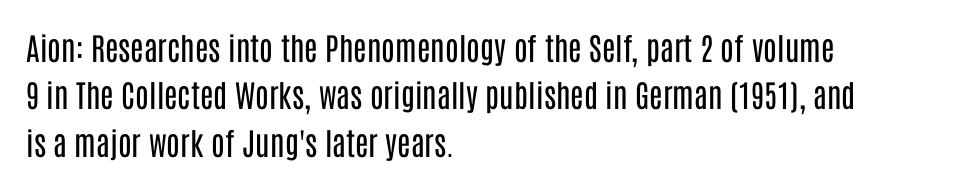
This sample uses plain, unmodified letter spacing. The lines in this sample share a left origin and differ only in where they stop. Underline: absent. Quick note: not italic, upright.
